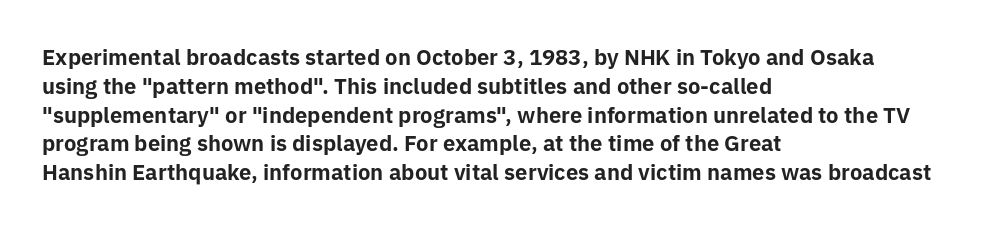
Leftover space on each line is placed entirely after the last word. The baseline area is clear. Tracking value appears to be zero — textbook default spacing. Is the type bold? Yes — the strokes are clearly thick and heavy.
